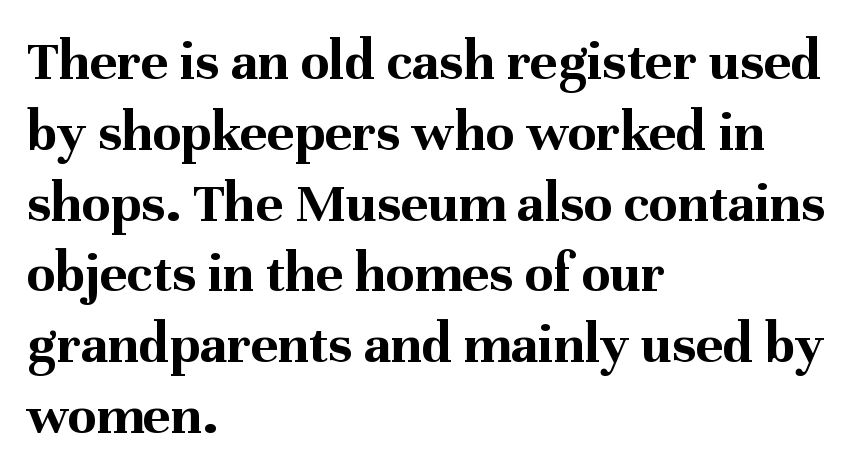
A full-strength bold gives these letters their thick strokes. The typeface chosen for these lines features serifs. The typography opts for an upright posture over an oblique one. If you drew a ruler down the left edge, every line would touch it. Proportional: the letters do not fall into vertical columns. The horizontal fit of the characters is conventional and even.
